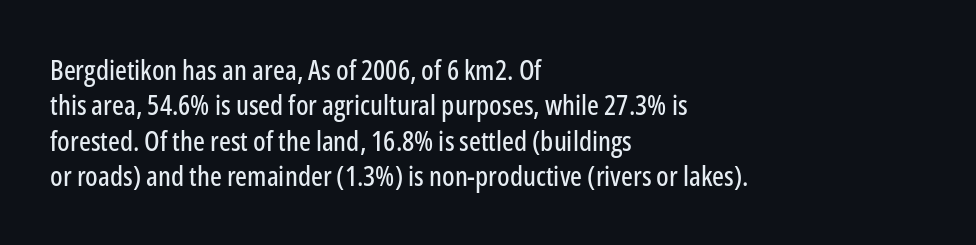
{"serif": "no", "italic": "no", "width": "condensed", "stroke_contrast": "low", "x_height": "medium", "monospaced": "no", "underline": "no", "align": "left", "line_spacing": "normal", "line_spacing_ratio": 1.26, "letter_spacing": "normal", "letter_spacing_em": 0.0, "glyph_px": 28}
